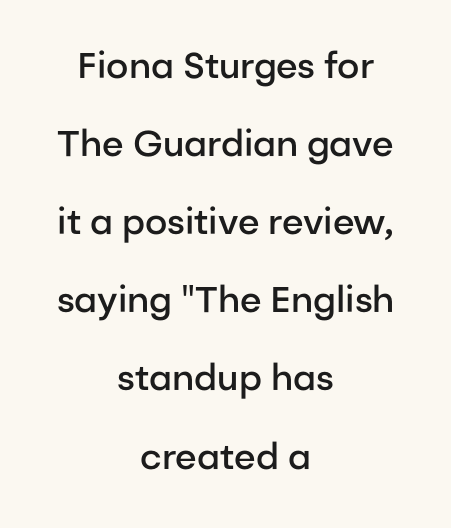
The image shows 36 px semibold sans-serif type, upright; set centered, loose line spacing (2.17x), normal letter spacing, not underlined; low stroke contrast and a medium x-height.
